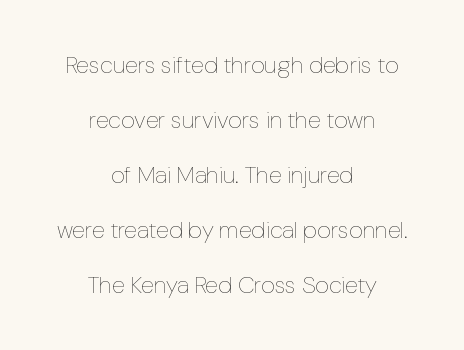
The image shows 24 px text type, upright; set centered, loose line spacing (2.29x), normal letter spacing, not underlined.
